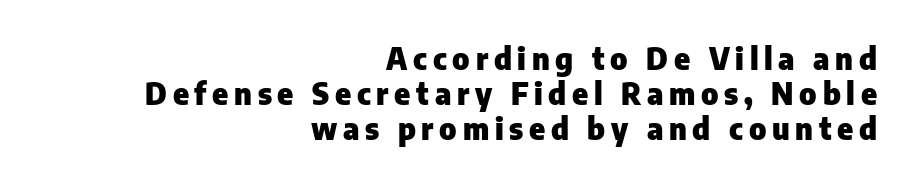
{"serif": "no", "italic": "no", "bold": "yes", "weight": "heavy", "width": "normal", "stroke_contrast": "low", "x_height": "medium", "monospaced": "no", "underline": "no", "align": "right", "line_spacing_ratio": 1.16, "glyph_px": 30}
